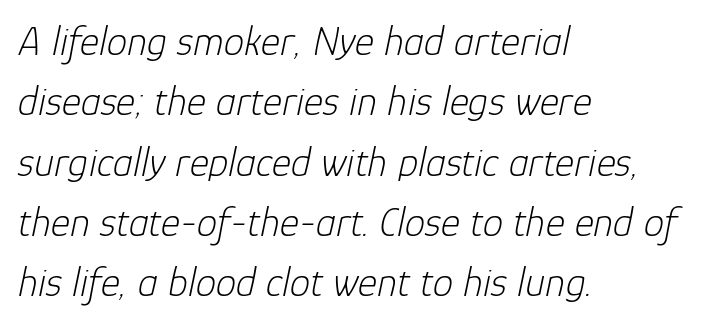
Q: Is the text bold? A: No.
Q: Is the text italic (slanted)? A: Yes, it leans right by about 12 degrees.
Q: Is the text underlined? A: No.
Q: How is the paragraph aligned? A: Left-aligned.
Q: Is the spacing between letters normal or unusually wide? A: Normal.
Q: Is the spacing between lines tight, normal or loose? A: Normal.
Q: Width (condensed, normal, or wide)? A: Normal.
Q: Stroke contrast? A: Low.
Q: x-height? A: Medium.
Q: Monospaced? A: No.
